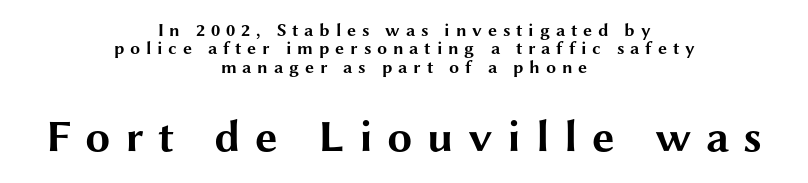
{"serif": "no", "italic": "no", "bold": "yes", "weight": "bold", "width": "wide", "stroke_contrast": "medium", "x_height": "medium", "monospaced": "no", "underline": "no", "align": "center", "line_spacing": "tight", "line_spacing_ratio": 1.02, "letter_spacing": "wide", "letter_spacing_em": 0.32, "larger_block": "second", "size_ratio": 2.5, "glyph_px": 45}
